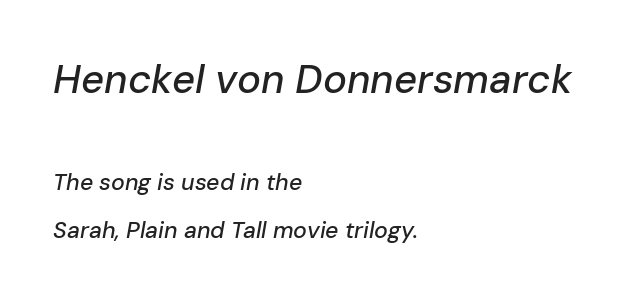
Words float on clear page, feet unadorned. Think of a printed novel: that variable character pitch is what you see here. Inter-character spacing is left at the font's built-in metrics. The passage shown leans; its letterforms are oblique. Note: larger setting up top, smaller setting below. These lines stand farther apart than default settings would place them.
